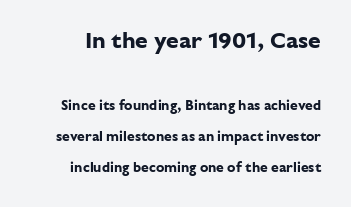
Q: Is the text bold? A: Yes.
Q: Is the text italic (slanted)? A: No, it is upright.
Q: Is the text underlined? A: No.
Q: Is the spacing between letters normal or unusually wide? A: Normal.
Q: Is the spacing between lines tight, normal or loose? A: Loose.
Q: Which block of text is set in a larger size, the first (top) or the second (bottom)? A: The first (top) one.
